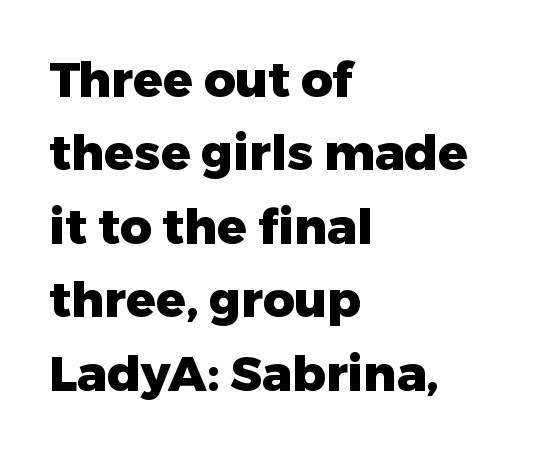
{"serif": "no", "italic": "no", "bold": "yes", "weight": "heavy", "width": "normal", "stroke_contrast": "low", "x_height": "medium", "monospaced": "no", "underline": "no", "align": "left", "line_spacing": "normal", "line_spacing_ratio": 1.5, "letter_spacing": "normal", "letter_spacing_em": 0.0, "glyph_px": 49}
